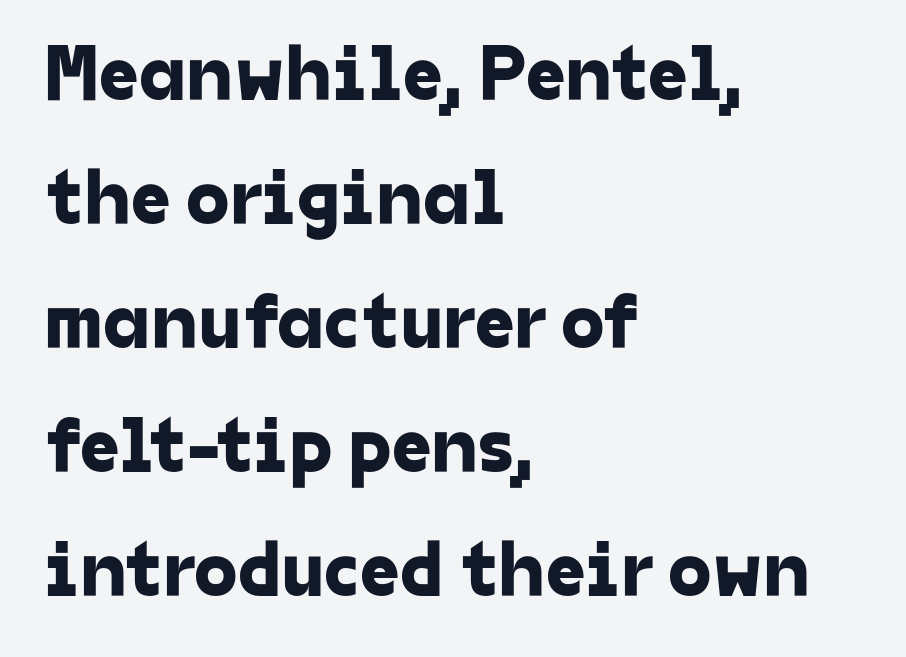
Regular leading. You could not count columns in this text — the font is proportionally spaced. Descender tails drop into unmarked territory. The face used here is rendered with its standard letterfit. Unlike a traditional serif, this face leaves its strokes unadorned.
